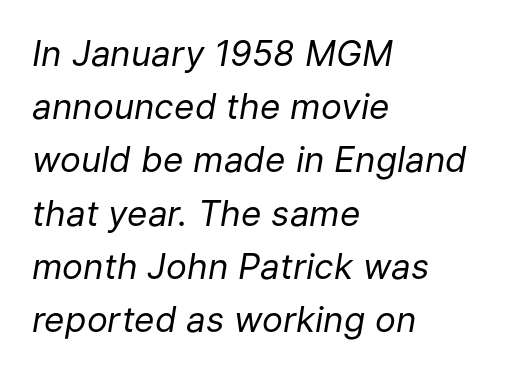
There is no visible air inserted between adjacent glyphs. Vertically, the passage feels balanced, rows spaced as you'd expect. Think of a printed novel: that variable character pitch is what you see here. It's the slanting kind of type. Quick note: underline off. Each line starts at the same left margin while the right side varies.
